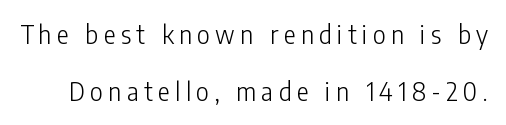
Successive baselines arrive slowly, with a big drop between each. The typesetting does not lean heavy: it is not bold. Every stem runs plumb, perpendicular to the baseline. Clear beneath every line of the passage. Display-style spreading of the glyphs; the letterfit is very open.
